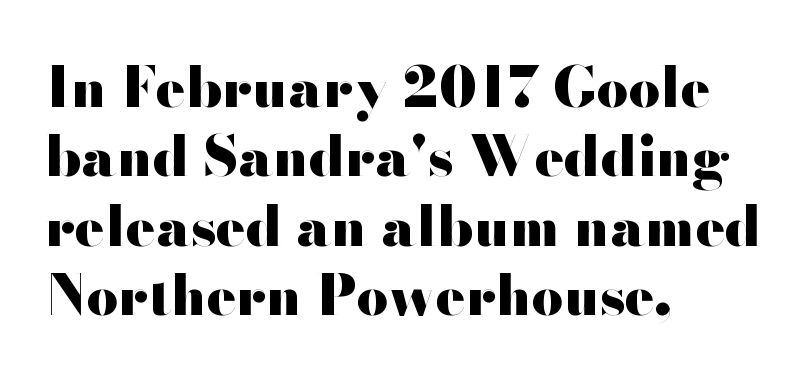
Q: Is the text bold? A: Yes.
Q: Is the text italic (slanted)? A: No, it is upright.
Q: Is the typeface a serif or a sans-serif typeface? A: Sans-serif.
Q: Is the text underlined? A: No.
Q: How is the paragraph aligned? A: Left-aligned.
Q: Is the spacing between letters normal or unusually wide? A: Normal.
Q: Is the spacing between lines tight, normal or loose? A: Normal.
Q: Width (condensed, normal, or wide)? A: Wide.
Q: Stroke contrast? A: High.
Q: x-height? A: Small.
Q: Monospaced? A: No.
